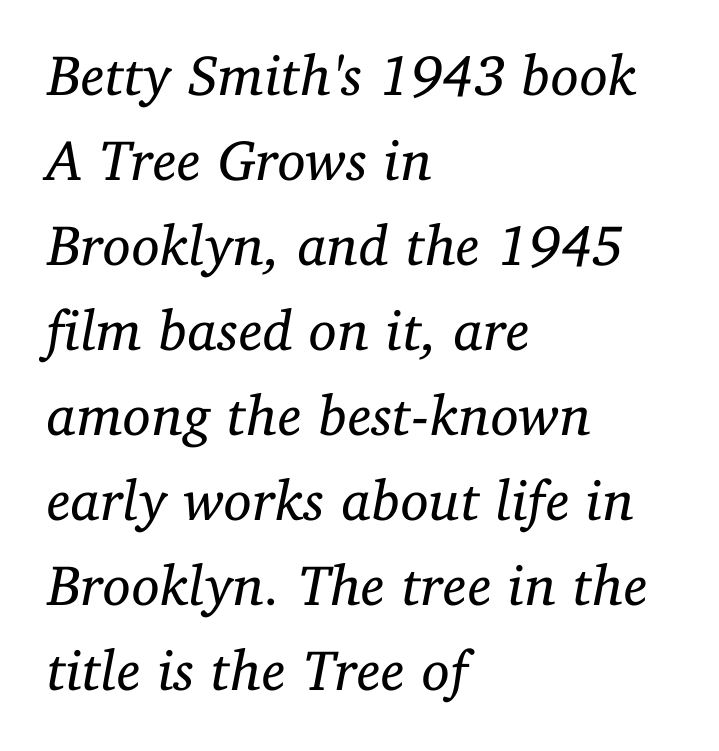
Q: Is the text bold? A: No.
Q: Is the text italic (slanted)? A: Yes, it leans right by about 11 degrees.
Q: Is the typeface a serif or a sans-serif typeface? A: Serif.
Q: Is the text underlined? A: No.
Q: How is the paragraph aligned? A: Left-aligned.
Q: Is the spacing between letters normal or unusually wide? A: Normal.
Q: Is the spacing between lines tight, normal or loose? A: Normal.
Q: Width (condensed, normal, or wide)? A: Normal.
Q: Stroke contrast? A: Low.
Q: x-height? A: Medium.
Q: Monospaced? A: No.
